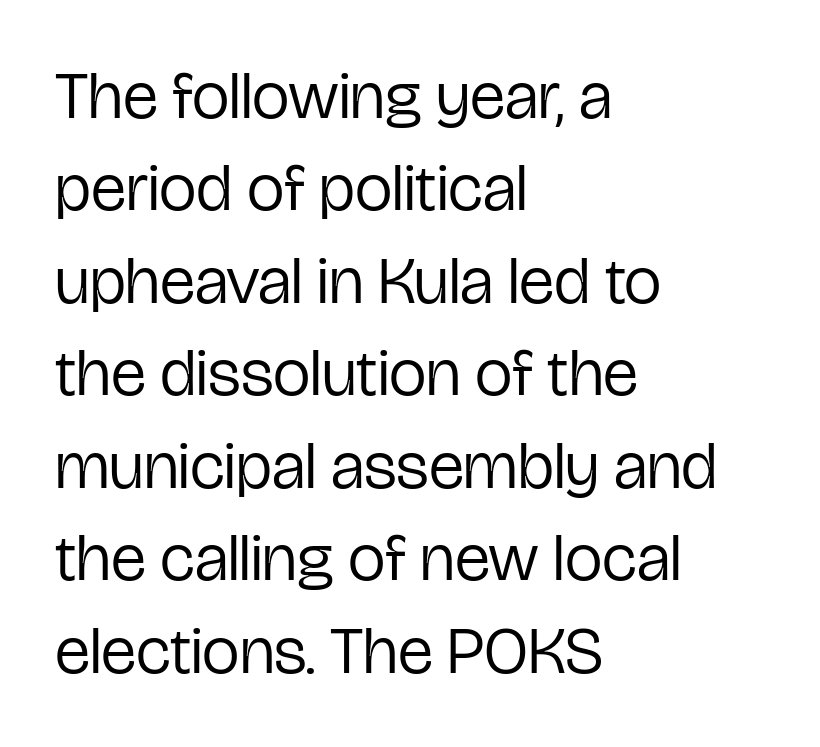
Q: Is the text bold? A: No.
Q: Is the text italic (slanted)? A: No, it is upright.
Q: Is the typeface a serif or a sans-serif typeface? A: Sans-serif.
Q: Is the text underlined? A: No.
Q: How is the paragraph aligned? A: Left-aligned.
Q: Is the spacing between letters normal or unusually wide? A: Normal.
Q: Is the spacing between lines tight, normal or loose? A: Normal.
Q: Width (condensed, normal, or wide)? A: Condensed.
Q: Stroke contrast? A: Low.
Q: x-height? A: Medium.
Q: Monospaced? A: No.
